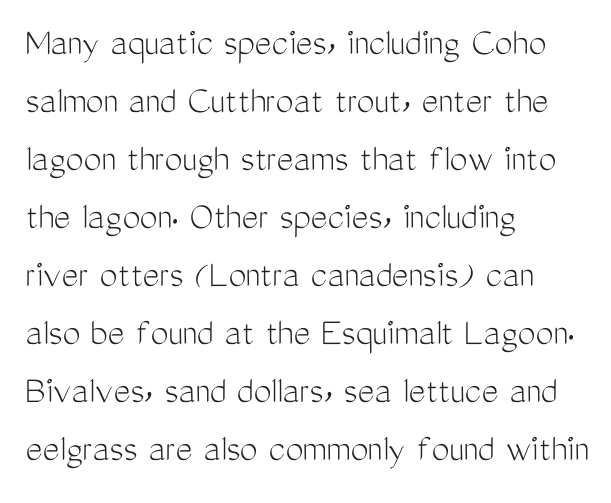
Q: Is the text bold? A: No.
Q: Is the text italic (slanted)? A: No, it is upright.
Q: Is the typeface a serif or a sans-serif typeface? A: Sans-serif.
Q: Is the text underlined? A: No.
Q: How is the paragraph aligned? A: Left-aligned.
Q: Is the spacing between letters normal or unusually wide? A: Normal.
Q: Is the spacing between lines tight, normal or loose? A: Normal.
Q: Width (condensed, normal, or wide)? A: Condensed.
Q: Stroke contrast? A: Medium.
Q: x-height? A: Medium.
Q: Monospaced? A: No.
